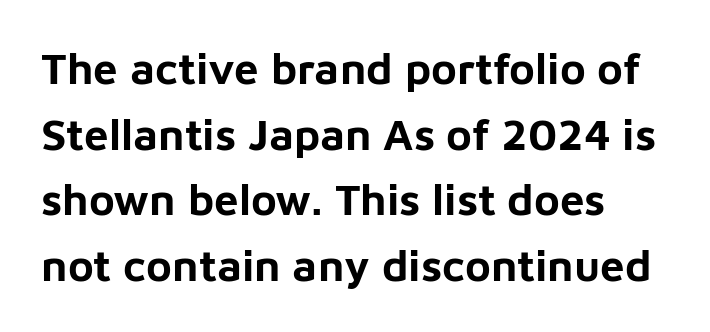
{"serif": "no", "italic": "no", "bold": "yes", "weight": "bold", "width": "normal", "stroke_contrast": "low", "x_height": "medium", "monospaced": "no", "underline": "no", "align": "left", "line_spacing": "normal", "line_spacing_ratio": 1.49, "letter_spacing": "normal", "letter_spacing_em": 0.0, "glyph_px": 44}
